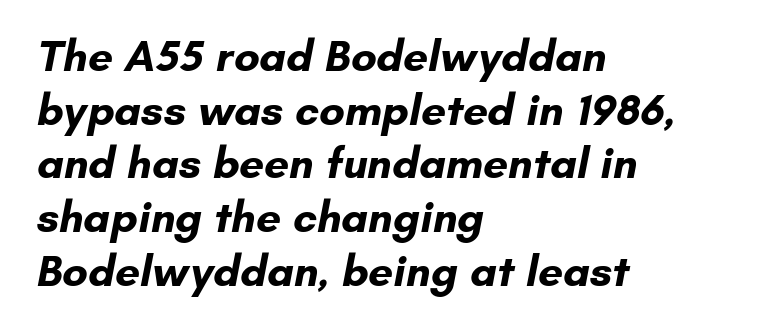
{"serif": "no", "bold": "yes", "weight": "bold", "width": "normal", "stroke_contrast": "low", "x_height": "small", "monospaced": "no", "underline": "no", "align": "left", "line_spacing_ratio": 1.22, "letter_spacing": "normal", "letter_spacing_em": 0.0, "glyph_px": 44}
